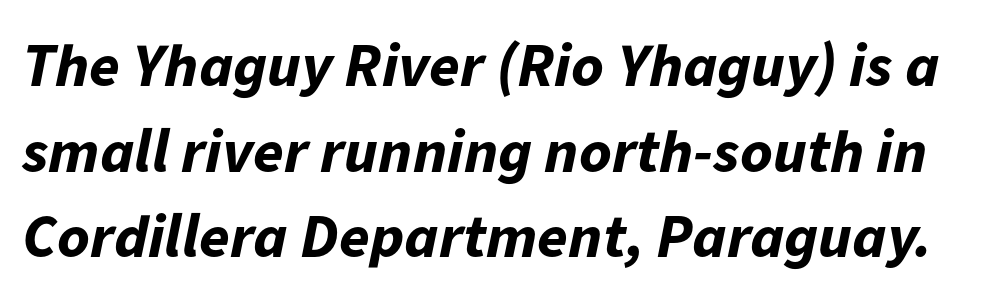
Q: Is the text bold? A: Yes.
Q: Is the text italic (slanted)? A: Yes, it leans right by about 11 degrees.
Q: Is the text underlined? A: No.
Q: Is the spacing between letters normal or unusually wide? A: Normal.
Q: Is the spacing between lines tight, normal or loose? A: Normal.
Q: Width (condensed, normal, or wide)? A: Normal.
Q: Stroke contrast? A: Low.
Q: x-height? A: Medium.
Q: Monospaced? A: No.
